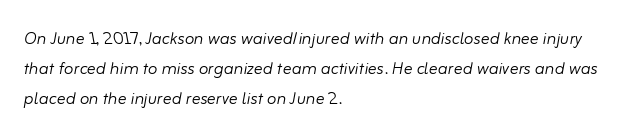
{"italic": "yes", "lean": "right", "slant_degrees": 10, "bold": "no", "underline": "no", "align": "left", "line_spacing": "normal", "line_spacing_ratio": 1.36, "letter_spacing": "normal", "letter_spacing_em": 0.0, "glyph_px": 22}
